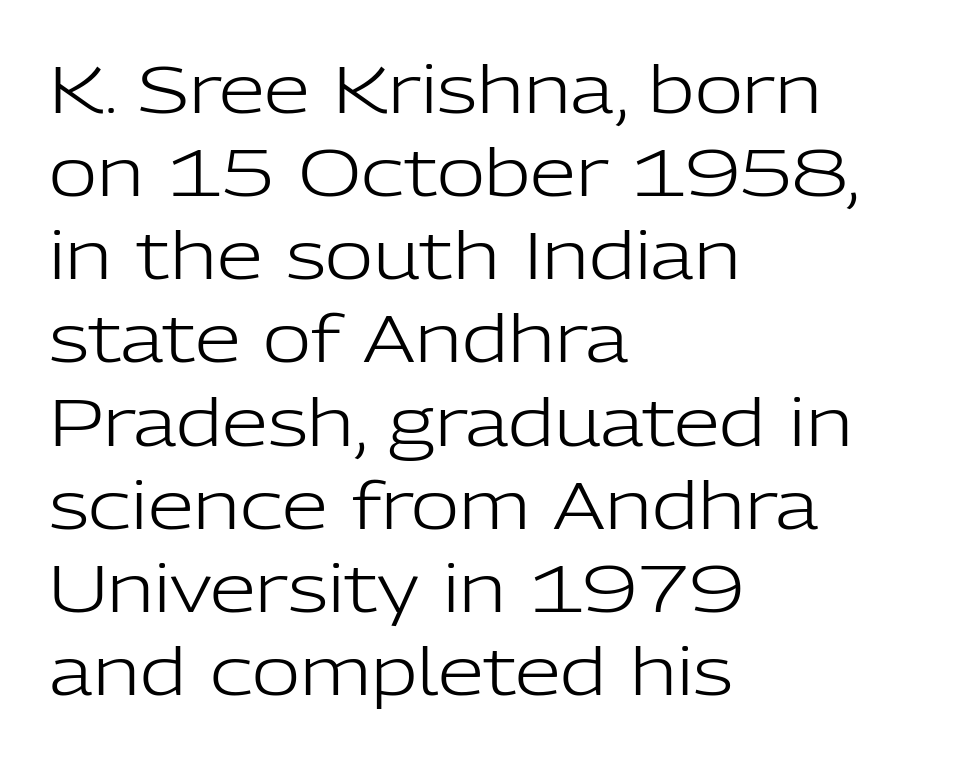
Q: Is the text bold? A: No.
Q: Is the text italic (slanted)? A: No, it is upright.
Q: Is the typeface a serif or a sans-serif typeface? A: Sans-serif.
Q: Is the text underlined? A: No.
Q: How is the paragraph aligned? A: Left-aligned.
Q: Is the spacing between letters normal or unusually wide? A: Normal.
Q: Is the spacing between lines tight, normal or loose? A: Normal.
Q: Width (condensed, normal, or wide)? A: Normal.
Q: Stroke contrast? A: Low.
Q: x-height? A: Medium.
Q: Monospaced? A: No.
